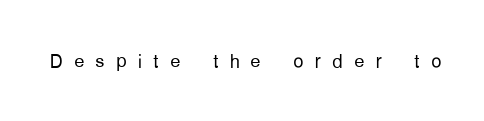
The image shows 26 px text type, upright; set unusually wide letter spacing (+0.43 em), not underlined.
